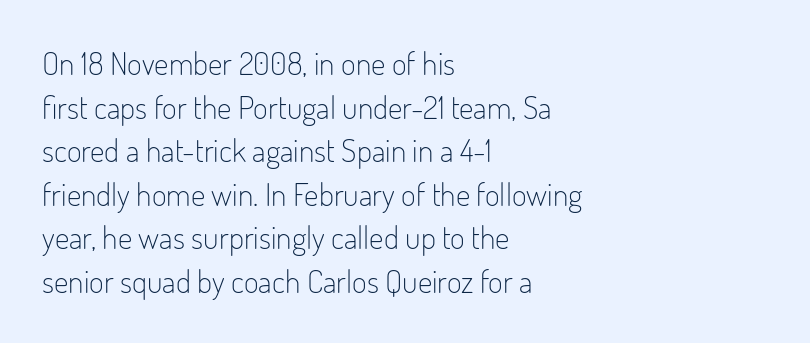
Stroke terminals: plain, sans-serif. Leftover space on each line is placed entirely after the last word. Nobody drew a line under any word here. On a weight scale, this lands at 450 or below. The block of text has a typical density, with ordinary space between rows. These lines keep a tight, regular rhythm from letter to letter.
